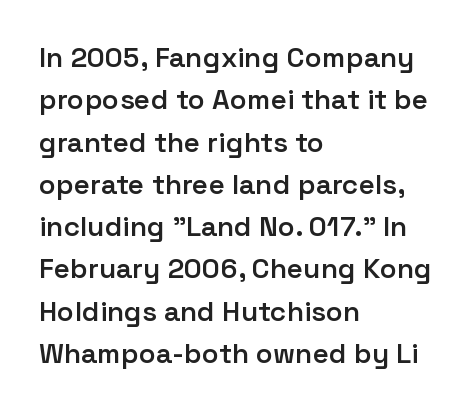
Q: Is the text bold? A: Semi-bold.
Q: Is the text italic (slanted)? A: No, it is upright.
Q: Is the typeface a serif or a sans-serif typeface? A: Sans-serif.
Q: Is the text underlined? A: No.
Q: How is the paragraph aligned? A: Left-aligned.
Q: Is the spacing between letters normal or unusually wide? A: Normal.
Q: Is the spacing between lines tight, normal or loose? A: Normal.
Q: Width (condensed, normal, or wide)? A: Normal.
Q: Stroke contrast? A: Low.
Q: x-height? A: Medium.
Q: Monospaced? A: No.
